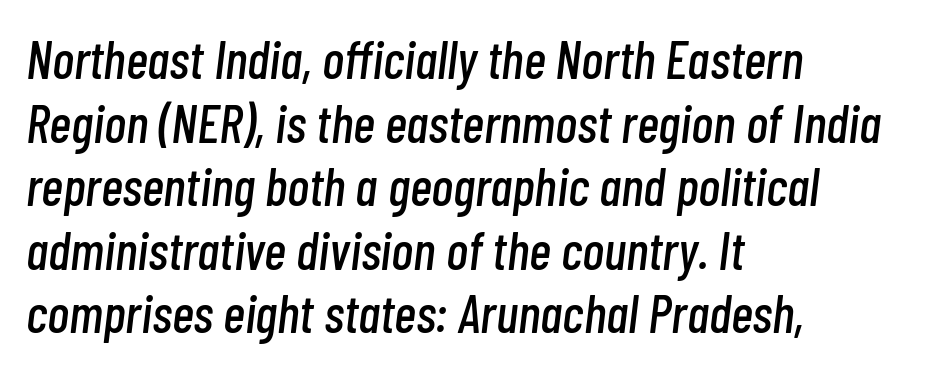
The image shows 53 px condensed type, italic (leaning right); set left-aligned, line spacing 1.2x, normal letter spacing, not underlined; low stroke contrast and a medium x-height.
